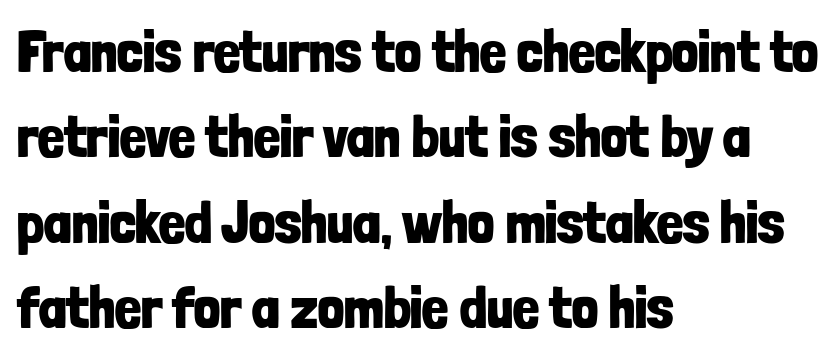
Nobody drew a line under any word here. Spacing verdict: proportional, widths tailored to each character. The setting favours the left margin, as ordinary paragraphs usually do. Glyph-to-glyph distance matches everyday printed text. Regular leading.
